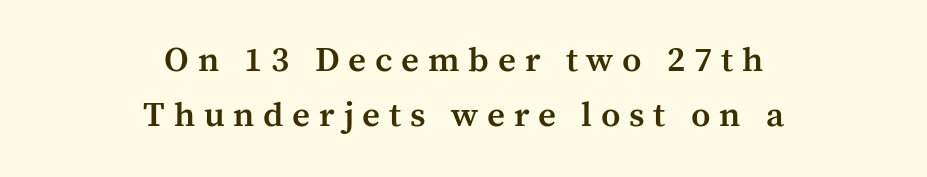
{"serif": "yes", "italic": "no", "bold": "semi", "weight": "semibold", "width": "normal", "stroke_contrast": "medium", "x_height": "medium", "monospaced": "no", "underline": "no", "align": "center", "line_spacing": "normal", "line_spacing_ratio": 1.58, "letter_spacing": "wide", "letter_spacing_em": 0.25, "glyph_px": 35}
